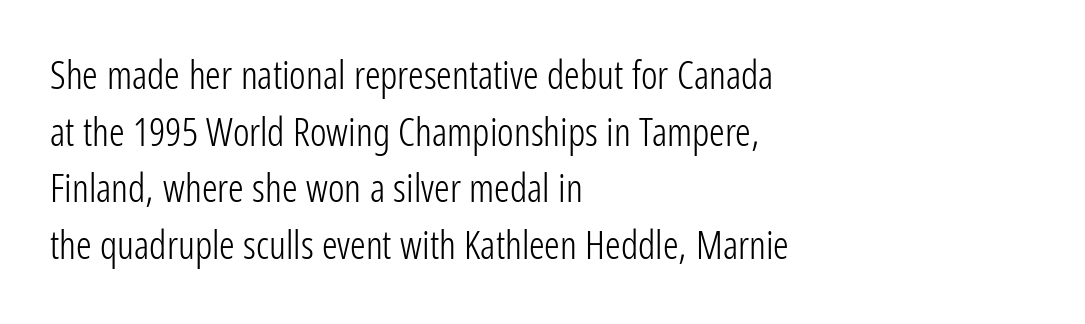
Q: Is the text bold? A: No.
Q: Is the text italic (slanted)? A: No, it is upright.
Q: Is the typeface a serif or a sans-serif typeface? A: Sans-serif.
Q: Is the text underlined? A: No.
Q: How is the paragraph aligned? A: Left-aligned.
Q: Is the spacing between letters normal or unusually wide? A: Normal.
Q: Is the spacing between lines tight, normal or loose? A: Normal.
Q: Width (condensed, normal, or wide)? A: Condensed.
Q: Stroke contrast? A: Low.
Q: x-height? A: Medium.
Q: Monospaced? A: No.
